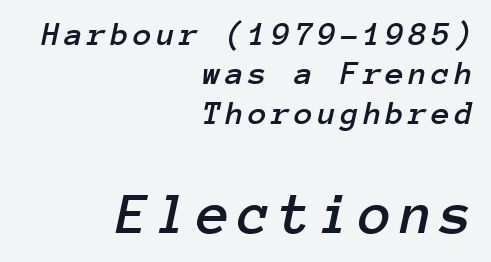
Q: Is the text italic (slanted)? A: Yes, it leans right by about 12 degrees.
Q: Is the text underlined? A: No.
Q: How is the paragraph aligned? A: Right-aligned.
Q: Which block of text is set in a larger size, the first (top) or the second (bottom)? A: The second (bottom) one.
Q: Width (condensed, normal, or wide)? A: Normal.
Q: Stroke contrast? A: Low.
Q: x-height? A: Medium.
Q: Monospaced? A: Yes.
